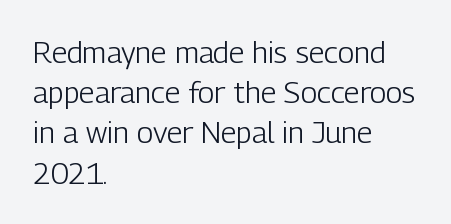
Q: Is the text bold? A: No.
Q: Is the text italic (slanted)? A: No, it is upright.
Q: Is the typeface a serif or a sans-serif typeface? A: Sans-serif.
Q: Is the text underlined? A: No.
Q: How is the paragraph aligned? A: Left-aligned.
Q: Is the spacing between letters normal or unusually wide? A: Normal.
Q: Is the spacing between lines tight, normal or loose? A: Normal.
Q: Width (condensed, normal, or wide)? A: Condensed.
Q: Stroke contrast? A: Low.
Q: x-height? A: Medium.
Q: Monospaced? A: No.
